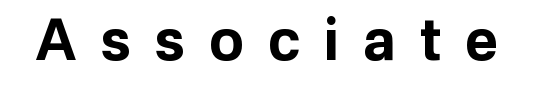
The image shows 57 px bold sans-serif type, upright; set unusually wide letter spacing (+0.42 em), not underlined; low stroke contrast and a medium x-height.
